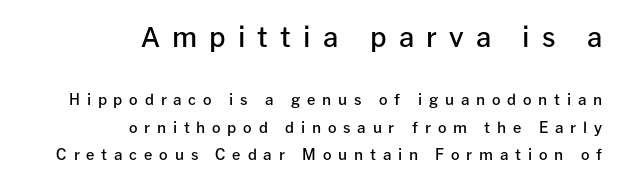
{"italic": "no", "bold": "semi", "underline": "no", "align": "right", "line_spacing_ratio": 1.81, "letter_spacing": "wide", "letter_spacing_em": 0.45, "larger_block": "first", "size_ratio": 1.8, "glyph_px": 27}
